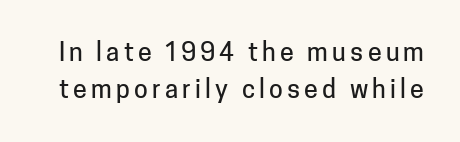
The image shows 25 px text type, upright; set normal line spacing (1.5x), not underlined.
